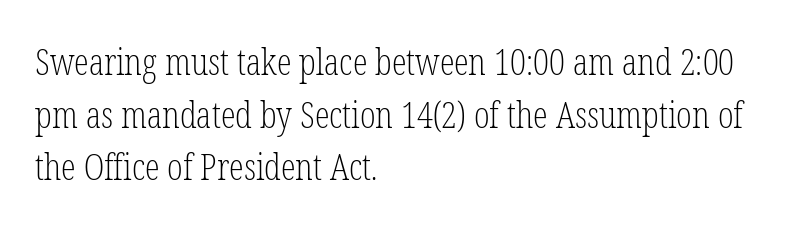
The image shows 37 px light, condensed serif type, upright; set left-aligned, normal line spacing (1.42x), normal letter spacing, not underlined; low stroke contrast and a medium x-height.
